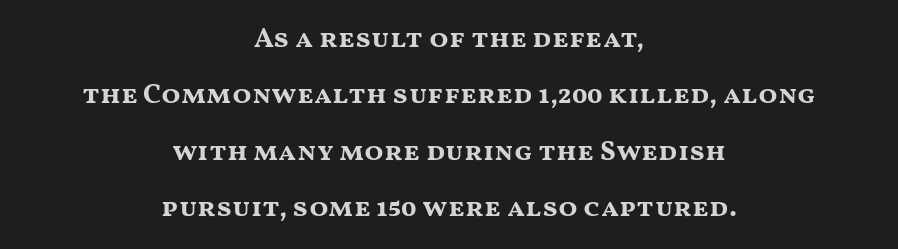
Casual observation: everything's sitting right in the middle. You could fit nearly another row in the gap between these rows. This sample has the flowing, uneven cadence of proportional lettering. Stroke thickness is high; the sample reads as a true bold. Designer's note — italics off, roman on. No extra tracking has been applied to these lines.
